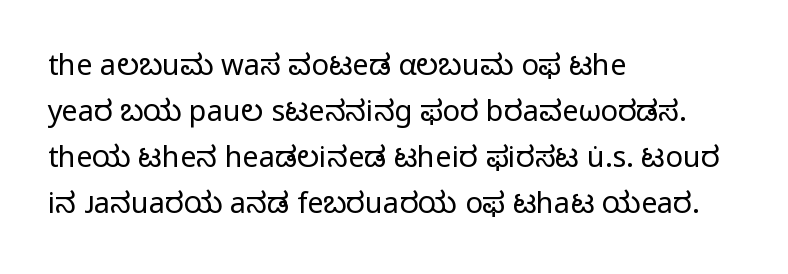
The image shows 29 px regular-weight sans-serif type, upright; set left-aligned, normal line spacing (1.59x), normal letter spacing, not underlined; low stroke contrast and a medium x-height.
